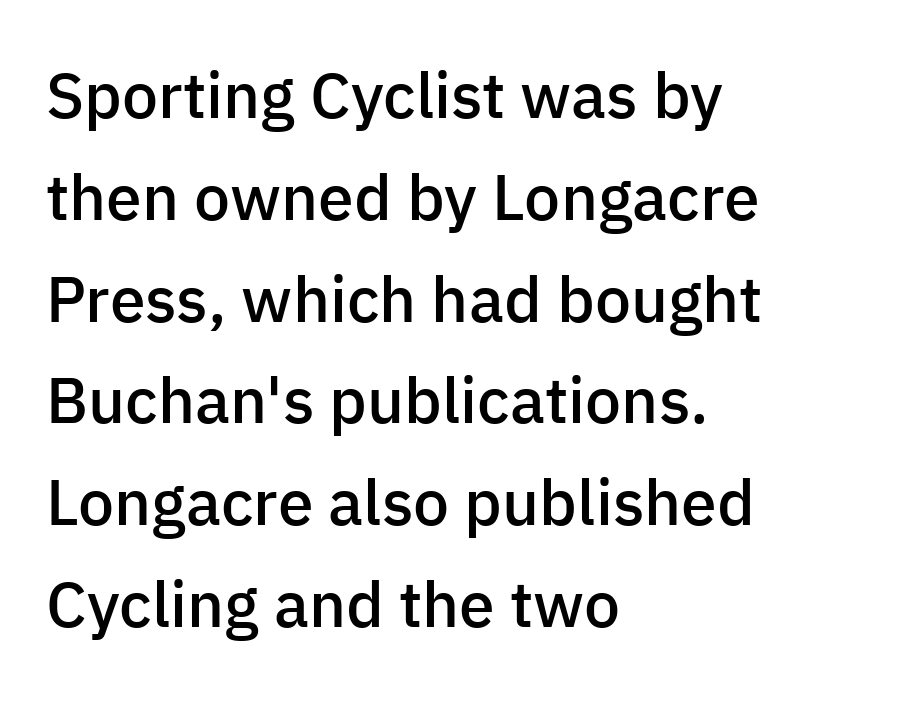
Q: Is the text bold? A: Semi-bold.
Q: Is the text italic (slanted)? A: No, it is upright.
Q: Is the typeface a serif or a sans-serif typeface? A: Sans-serif.
Q: Is the text underlined? A: No.
Q: How is the paragraph aligned? A: Left-aligned.
Q: Is the spacing between letters normal or unusually wide? A: Normal.
Q: Is the spacing between lines tight, normal or loose? A: Normal.
Q: Width (condensed, normal, or wide)? A: Normal.
Q: Stroke contrast? A: Low.
Q: x-height? A: Medium.
Q: Monospaced? A: No.
